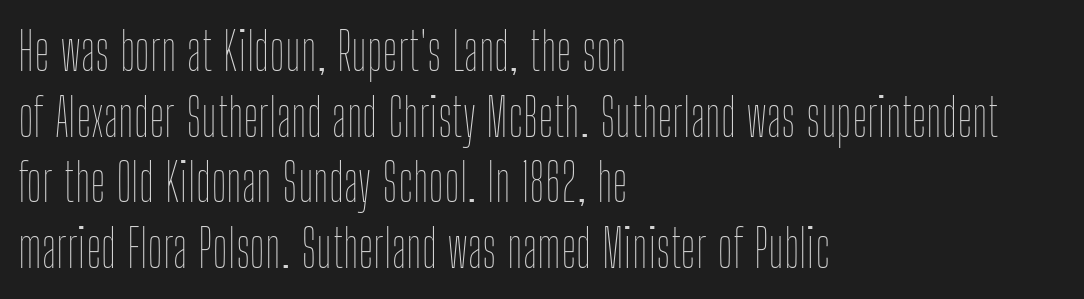
Q: Is the text bold? A: No.
Q: Is the text italic (slanted)? A: No, it is upright.
Q: Is the text underlined? A: No.
Q: How is the paragraph aligned? A: Left-aligned.
Q: Is the spacing between letters normal or unusually wide? A: Normal.
Q: Width (condensed, normal, or wide)? A: Condensed.
Q: Stroke contrast? A: Low.
Q: x-height? A: Medium.
Q: Monospaced? A: No.
